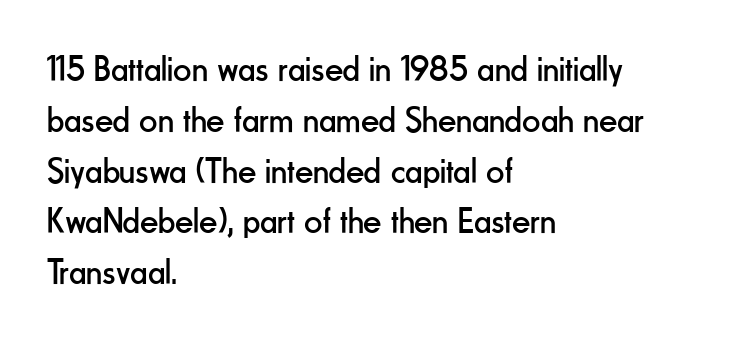
Q: Is the text bold? A: No.
Q: Is the text italic (slanted)? A: No, it is upright.
Q: Is the typeface a serif or a sans-serif typeface? A: Sans-serif.
Q: Is the text underlined? A: No.
Q: How is the paragraph aligned? A: Left-aligned.
Q: Is the spacing between letters normal or unusually wide? A: Normal.
Q: Is the spacing between lines tight, normal or loose? A: Normal.
Q: Width (condensed, normal, or wide)? A: Condensed.
Q: Stroke contrast? A: Low.
Q: x-height? A: Small.
Q: Monospaced? A: No.
